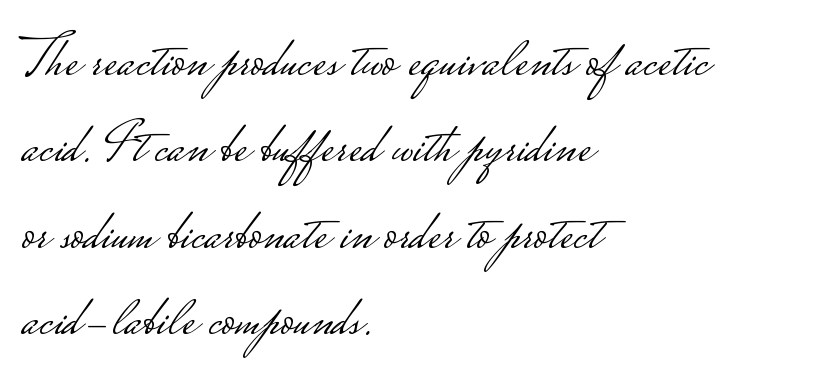
The image shows 58 px light, wide sans-serif type; set left-aligned, normal line spacing (1.49x), normal letter spacing, not underlined; low stroke contrast.
